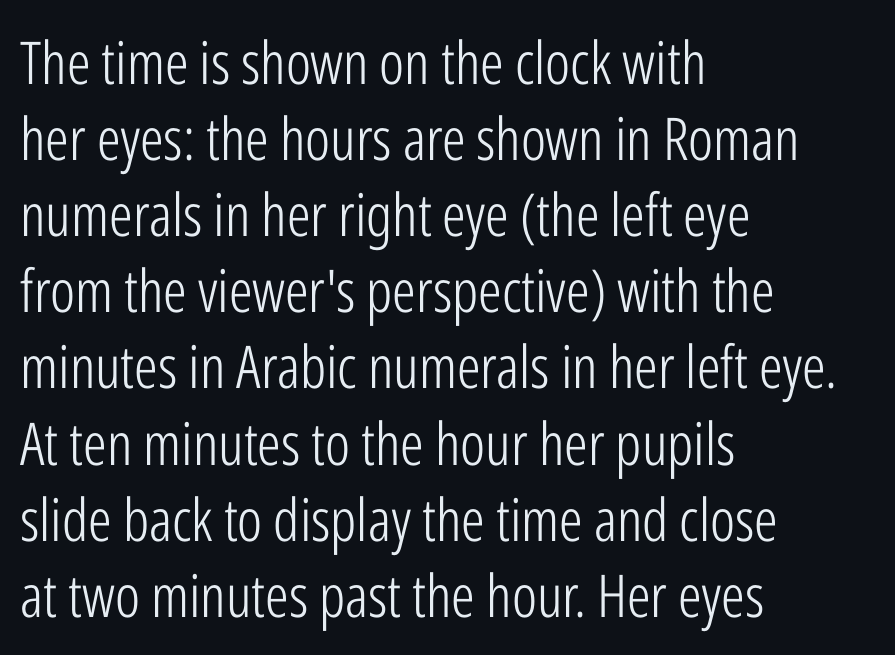
{"serif": "no", "italic": "no", "bold": "no", "weight": "light", "width": "condensed", "stroke_contrast": "low", "x_height": "medium", "monospaced": "no", "underline": "no", "align": "left", "line_spacing": "normal", "line_spacing_ratio": 1.29, "letter_spacing": "normal", "letter_spacing_em": 0.0, "glyph_px": 59}
